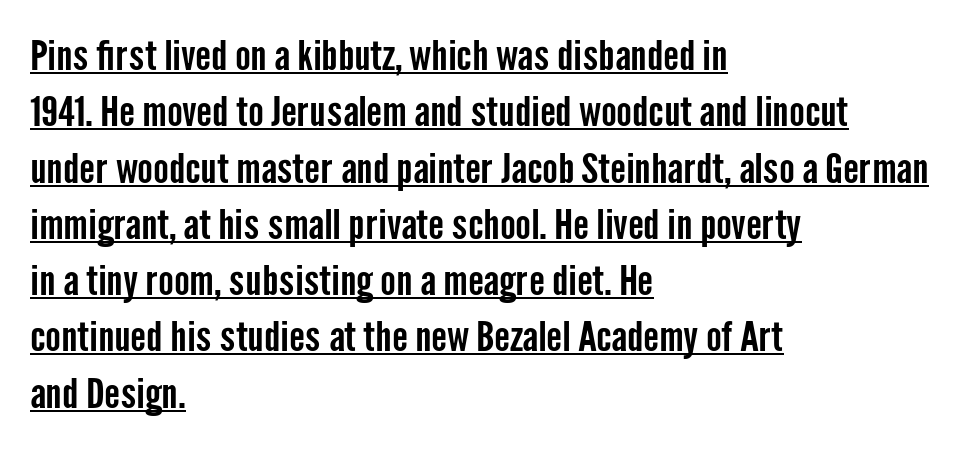
Q: Is the text italic (slanted)? A: No, it is upright.
Q: Is the typeface a serif or a sans-serif typeface? A: Sans-serif.
Q: Is the text underlined? A: Yes.
Q: How is the paragraph aligned? A: Left-aligned.
Q: Is the spacing between letters normal or unusually wide? A: Normal.
Q: Is the spacing between lines tight, normal or loose? A: Normal.
Q: Width (condensed, normal, or wide)? A: Condensed.
Q: Stroke contrast? A: Low.
Q: x-height? A: Medium.
Q: Monospaced? A: No.
